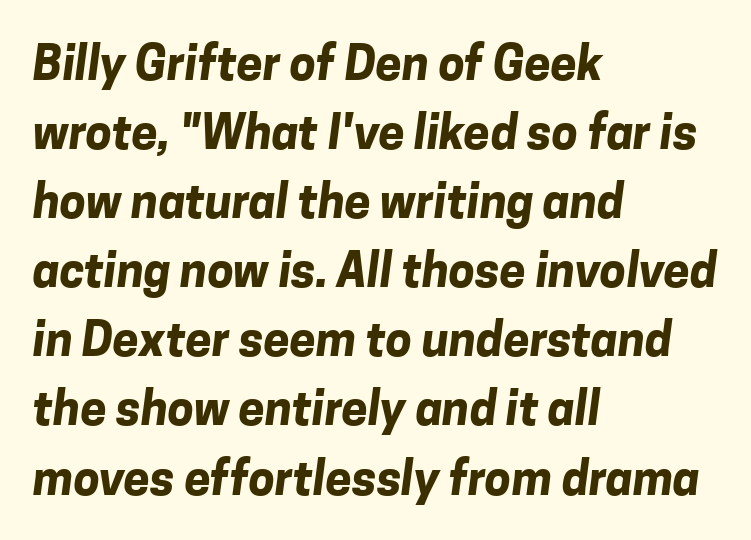
{"serif": "no", "bold": "yes", "weight": "bold", "width": "normal", "stroke_contrast": "low", "x_height": "medium", "monospaced": "no", "underline": "no", "align": "left", "line_spacing": "normal", "line_spacing_ratio": 1.47, "letter_spacing": "normal", "letter_spacing_em": 0.0, "glyph_px": 47}
